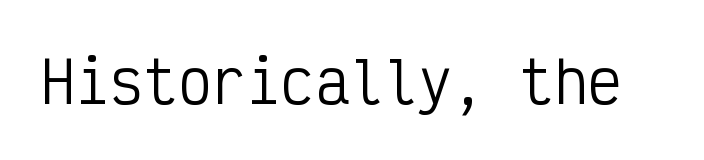
No chunkiness to these letters — they're not bold. Italic? Not at all — the glyphs are vertical. The passage shown is typed in a monospace face where columns stay perfectly aligned. A sans-serif font was chosen for this passage.
